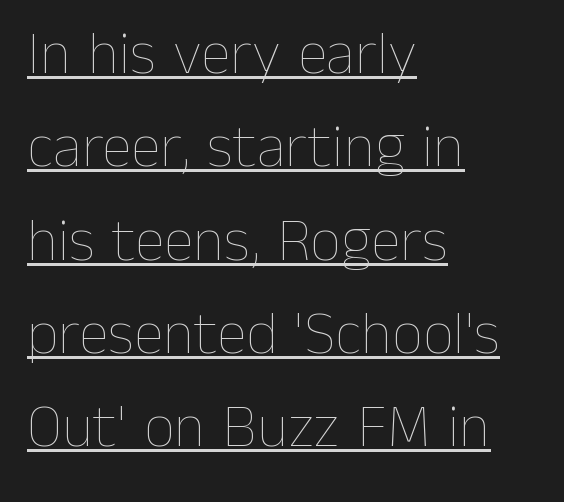
Q: Is the text bold? A: No.
Q: Is the text italic (slanted)? A: No, it is upright.
Q: Is the text underlined? A: Yes.
Q: How is the paragraph aligned? A: Left-aligned.
Q: Is the spacing between letters normal or unusually wide? A: Normal.
Q: Is the spacing between lines tight, normal or loose? A: Normal.
Q: Width (condensed, normal, or wide)? A: Normal.
Q: Stroke contrast? A: Low.
Q: x-height? A: Medium.
Q: Monospaced? A: No.
